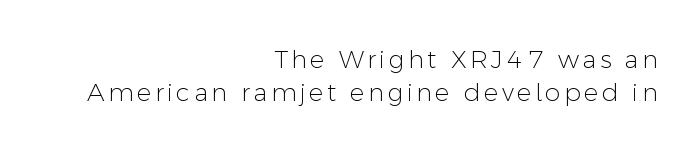
Descenders hang freely into open space. Quick note: interline space is typical. The typography opts for an upright posture over an oblique one. A quiet, ordinary-to-light weight characterises the typeface.
